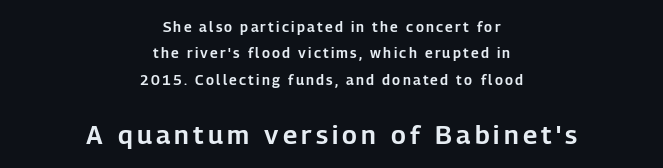
The image shows 26 px text type, upright; set centered, line spacing 1.88x, not underlined; the second (bottom) block is 1.86x larger.
